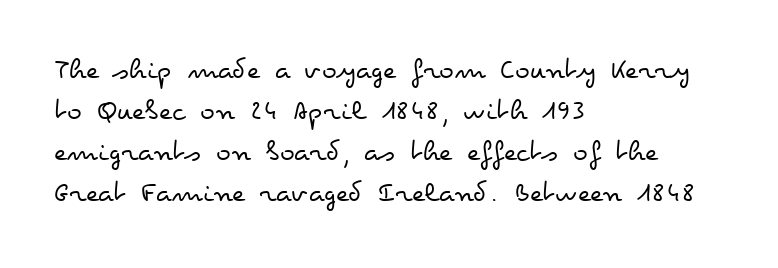
Q: Is the text bold? A: No.
Q: Is the text italic (slanted)? A: No, it is upright.
Q: Is the text underlined? A: No.
Q: How is the paragraph aligned? A: Left-aligned.
Q: Is the spacing between letters normal or unusually wide? A: Normal.
Q: Is the spacing between lines tight, normal or loose? A: Normal.
Q: Width (condensed, normal, or wide)? A: Wide.
Q: Stroke contrast? A: Low.
Q: x-height? A: Small.
Q: Monospaced? A: No.
